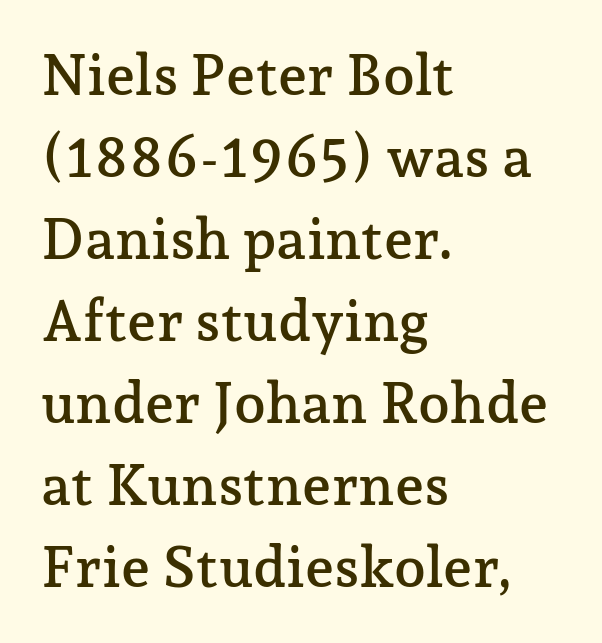
{"serif": "yes", "italic": "no", "width": "normal", "stroke_contrast": "low", "x_height": "medium", "monospaced": "no", "underline": "no", "align": "left", "line_spacing": "normal", "line_spacing_ratio": 1.44, "letter_spacing": "normal", "letter_spacing_em": 0.0, "glyph_px": 57}
